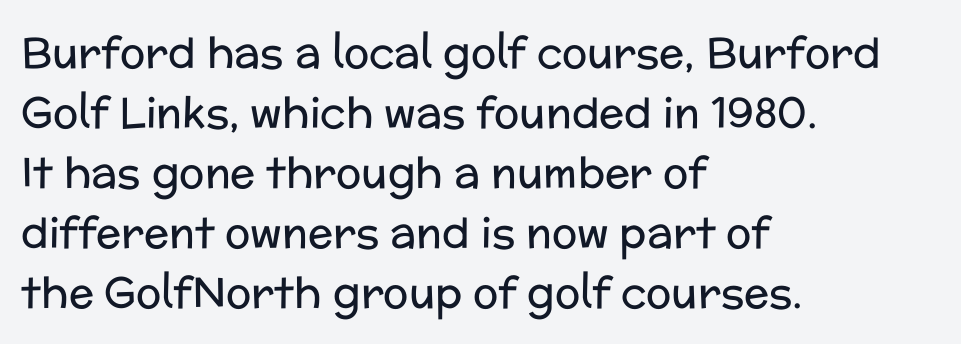
{"serif": "no", "italic": "no", "bold": "no", "weight": "regular", "width": "normal", "stroke_contrast": "low", "x_height": "medium", "monospaced": "no", "underline": "no", "align": "left", "line_spacing": "normal", "line_spacing_ratio": 1.43, "letter_spacing": "normal", "letter_spacing_em": 0.0, "glyph_px": 42}
